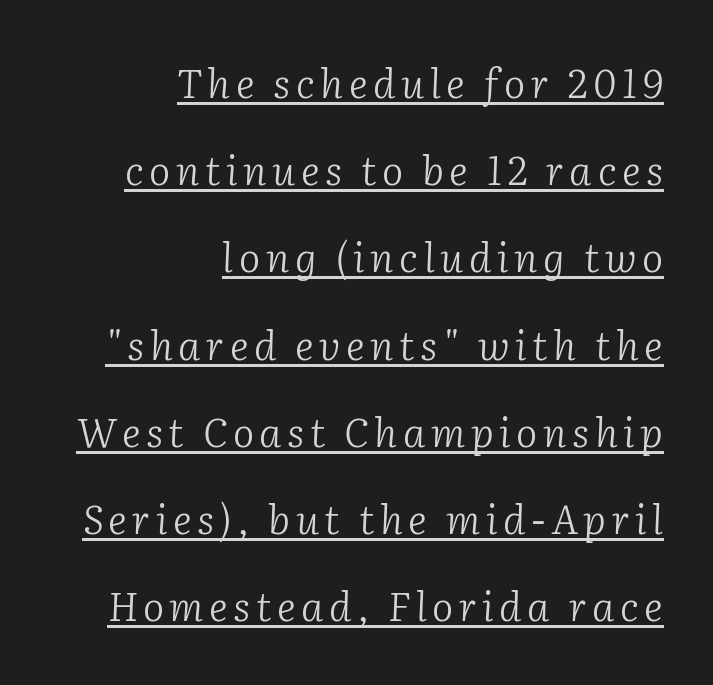
{"serif": "yes", "italic": "yes", "lean": "right", "slant_degrees": 2, "bold": "no", "weight": "light", "width": "normal", "stroke_contrast": "low", "x_height": "medium", "monospaced": "no", "underline": "yes", "align": "right", "line_spacing": "loose", "line_spacing_ratio": 2.18, "glyph_px": 40}
